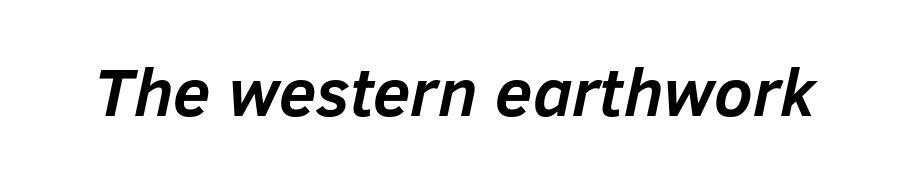
The image shows 68 px semibold type, italic (leaning right); set normal letter spacing, not underlined; low stroke contrast and a medium x-height.
